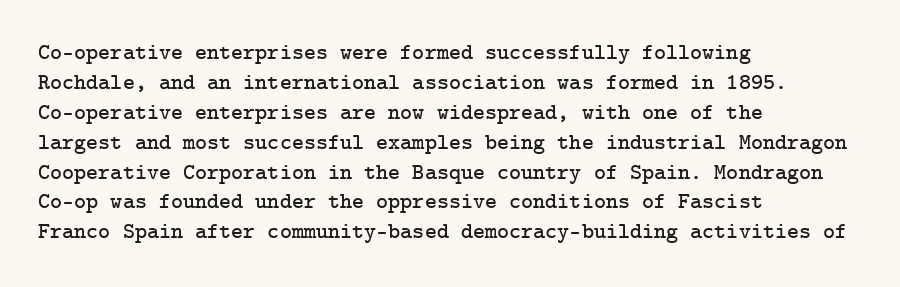
The image shows 23 px text type, upright; set left-aligned, normal line spacing (1.3x), normal letter spacing, not underlined.
